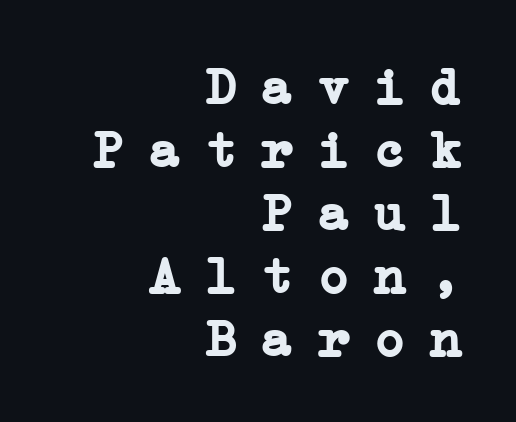
On the weight axis this lands at bold, roughly 700. Notice how the stems are strictly vertical — no italics here. Compared with a flush-left layout, this one pins lines to the opposite, right side. Display-style spreading of the glyphs; the letterfit is very open. The zone under the glyphs is completely vacant.
